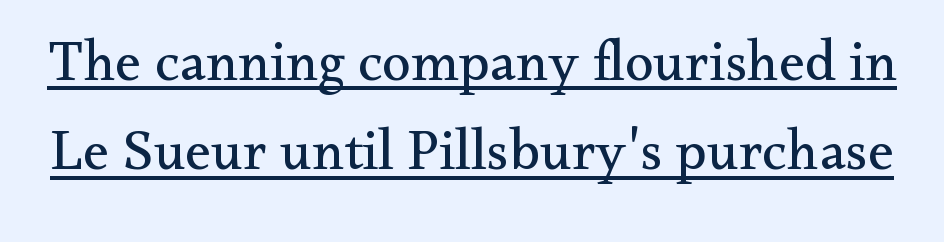
The image shows 58 px regular-weight serif type, upright; set normal line spacing (1.54x), normal letter spacing, underlined; medium stroke contrast and a small x-height.
